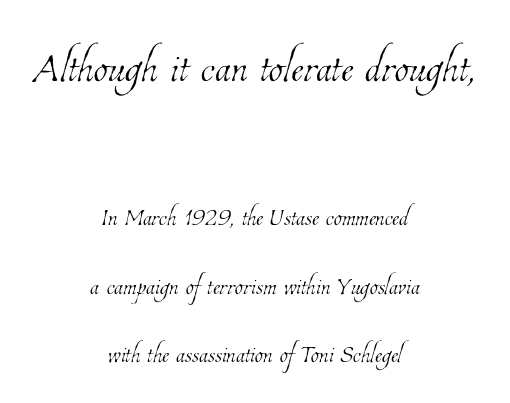
Q: Is the text bold? A: No.
Q: Is the text underlined? A: No.
Q: How is the paragraph aligned? A: Centered.
Q: Is the spacing between letters normal or unusually wide? A: Normal.
Q: Is the spacing between lines tight, normal or loose? A: Loose.
Q: Which block of text is set in a larger size, the first (top) or the second (bottom)? A: The first (top) one.
Q: Width (condensed, normal, or wide)? A: Condensed.
Q: Stroke contrast? A: Low.
Q: x-height? A: Medium.
Q: Monospaced? A: No.
